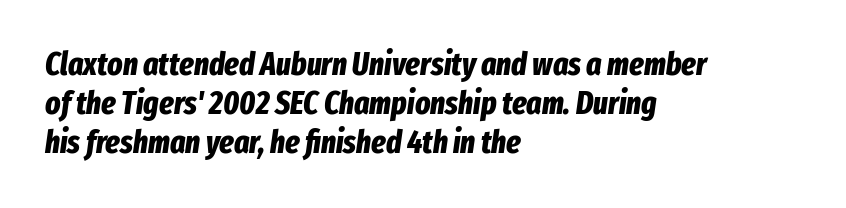
Q: Is the text bold? A: Yes.
Q: Is the text italic (slanted)? A: Yes, it leans right by about 8 degrees.
Q: Is the text underlined? A: No.
Q: How is the paragraph aligned? A: Left-aligned.
Q: Is the spacing between letters normal or unusually wide? A: Normal.
Q: Width (condensed, normal, or wide)? A: Condensed.
Q: Stroke contrast? A: Low.
Q: x-height? A: Medium.
Q: Monospaced? A: No.
